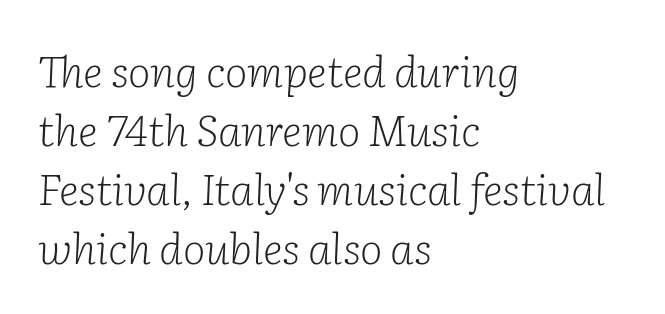
Q: Is the text bold? A: No.
Q: Is the text italic (slanted)? A: Yes, it leans right by about 2 degrees.
Q: Is the typeface a serif or a sans-serif typeface? A: Serif.
Q: Is the text underlined? A: No.
Q: How is the paragraph aligned? A: Left-aligned.
Q: Is the spacing between letters normal or unusually wide? A: Normal.
Q: Is the spacing between lines tight, normal or loose? A: Normal.
Q: Width (condensed, normal, or wide)? A: Normal.
Q: Stroke contrast? A: Low.
Q: x-height? A: Medium.
Q: Monospaced? A: No.
